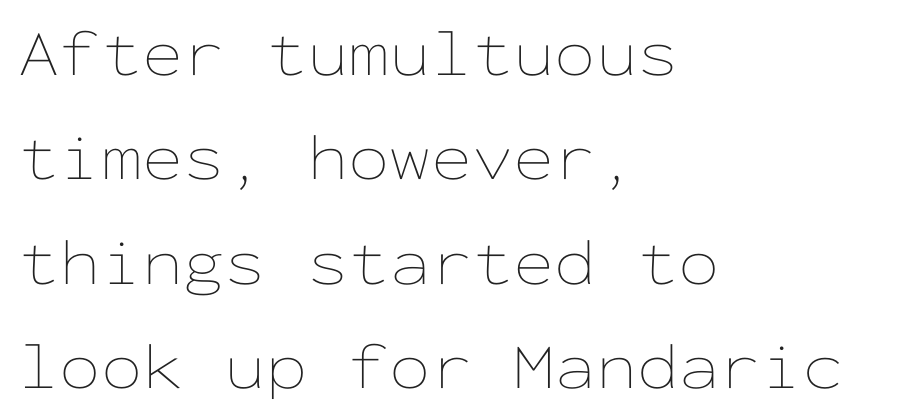
Q: Is the text bold? A: No.
Q: Is the text italic (slanted)? A: No, it is upright.
Q: Is the text underlined? A: No.
Q: How is the paragraph aligned? A: Left-aligned.
Q: Is the spacing between letters normal or unusually wide? A: Normal.
Q: Is the spacing between lines tight, normal or loose? A: Normal.
Q: Width (condensed, normal, or wide)? A: Wide.
Q: Stroke contrast? A: Low.
Q: x-height? A: Medium.
Q: Monospaced? A: Yes.
